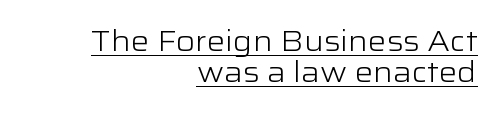
{"serif": "no", "italic": "no", "bold": "no", "weight": "light", "width": "wide", "stroke_contrast": "low", "x_height": "medium", "monospaced": "no", "underline": "yes", "align": "right", "line_spacing": "tight", "line_spacing_ratio": 1.08, "letter_spacing": "normal", "letter_spacing_em": 0.0, "glyph_px": 29}
